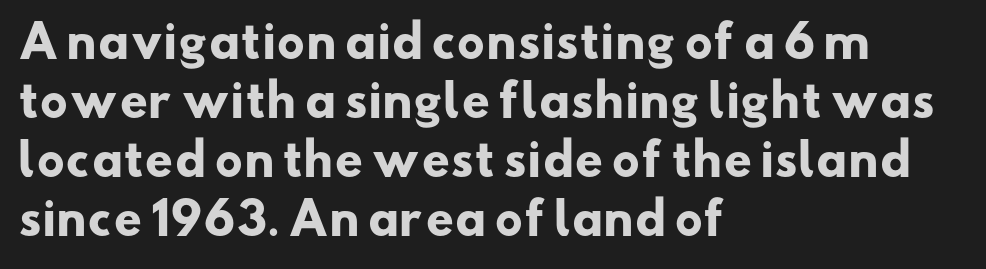
{"serif": "no", "bold": "yes", "weight": "heavy", "width": "wide", "stroke_contrast": "low", "x_height": "small", "monospaced": "no", "underline": "no", "align": "left", "line_spacing": "normal", "line_spacing_ratio": 1.34, "letter_spacing": "normal", "letter_spacing_em": 0.0, "glyph_px": 44}
